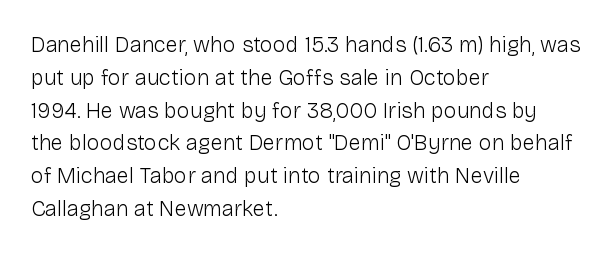
Descender tails drop into unmarked territory. Vertically, the passage feels balanced, rows spaced as you'd expect. The typesetter chose a ragged-right arrangement here. The typography opts for an upright posture over an oblique one. The rendering keeps characters at their native spacing. Stroke mass is kept to a normal reading level or below.
